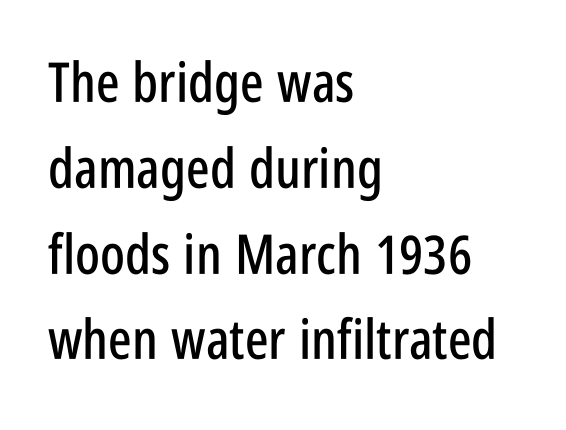
{"serif": "no", "italic": "no", "width": "condensed", "stroke_contrast": "low", "x_height": "large", "monospaced": "no", "underline": "no", "align": "left", "line_spacing": "normal", "line_spacing_ratio": 1.56, "letter_spacing": "normal", "letter_spacing_em": 0.0, "glyph_px": 55}
